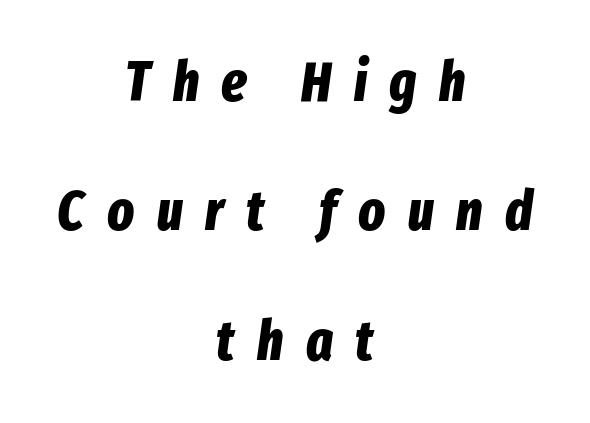
Q: Is the text bold? A: Yes.
Q: Is the text italic (slanted)? A: Yes, it leans right by about 8 degrees.
Q: Is the text underlined? A: No.
Q: How is the paragraph aligned? A: Centered.
Q: Is the spacing between letters normal or unusually wide? A: Unusually wide.
Q: Is the spacing between lines tight, normal or loose? A: Loose.
Q: Width (condensed, normal, or wide)? A: Condensed.
Q: Stroke contrast? A: Low.
Q: x-height? A: Medium.
Q: Monospaced? A: No.
